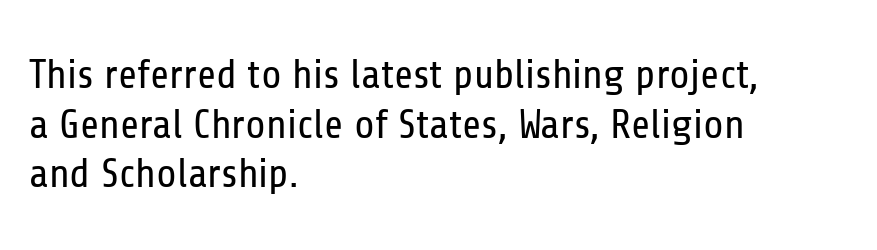
Q: Is the text bold? A: No.
Q: Is the text italic (slanted)? A: No, it is upright.
Q: Is the typeface a serif or a sans-serif typeface? A: Sans-serif.
Q: Is the text underlined? A: No.
Q: How is the paragraph aligned? A: Left-aligned.
Q: Is the spacing between letters normal or unusually wide? A: Normal.
Q: Width (condensed, normal, or wide)? A: Condensed.
Q: Stroke contrast? A: Low.
Q: x-height? A: Medium.
Q: Monospaced? A: No.
